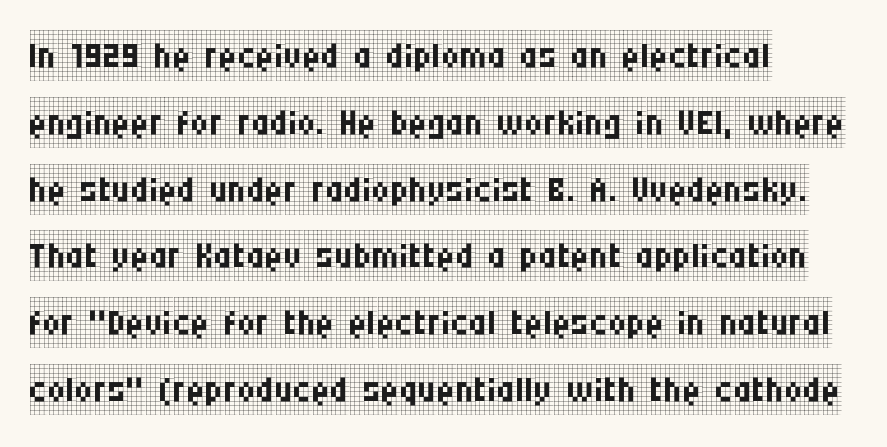
{"serif": "yes", "italic": "no", "bold": "no", "weight": "regular", "width": "condensed", "stroke_contrast": "low", "x_height": "large", "monospaced": "no", "underline": "no", "align": "left", "line_spacing": "normal", "line_spacing_ratio": 1.31, "letter_spacing": "normal", "letter_spacing_em": 0.0, "glyph_px": 51}
